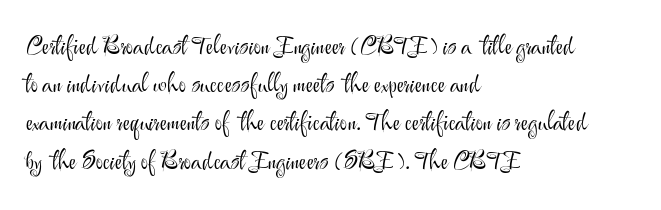
The image shows 25 px text type; set left-aligned, normal line spacing (1.53x), normal letter spacing, not underlined.
